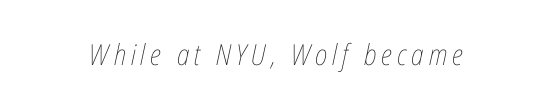
{"italic": "yes", "lean": "right", "slant_degrees": 12, "bold": "no", "weight": "thin", "width": "condensed", "stroke_contrast": "low", "x_height": "medium", "monospaced": "no", "underline": "no", "glyph_px": 29}
